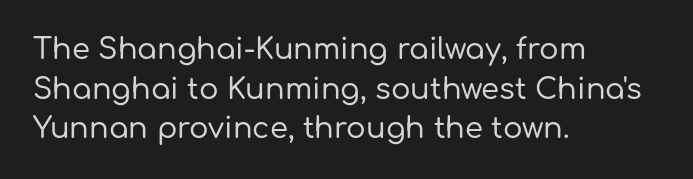
Q: Is the text italic (slanted)? A: No, it is upright.
Q: Is the typeface a serif or a sans-serif typeface? A: Sans-serif.
Q: Is the text underlined? A: No.
Q: How is the paragraph aligned? A: Left-aligned.
Q: Is the spacing between letters normal or unusually wide? A: Normal.
Q: Is the spacing between lines tight, normal or loose? A: Normal.
Q: Width (condensed, normal, or wide)? A: Normal.
Q: Stroke contrast? A: Low.
Q: x-height? A: Medium.
Q: Monospaced? A: No.
